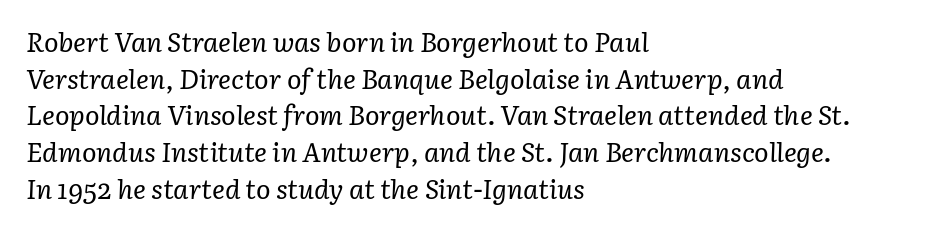
{"italic": "yes", "lean": "right", "slant_degrees": 3, "bold": "no", "underline": "no", "align": "left", "line_spacing": "normal", "line_spacing_ratio": 1.36, "letter_spacing": "normal", "letter_spacing_em": 0.0, "glyph_px": 27}
